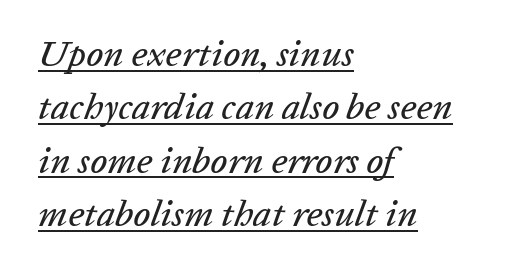
{"italic": "yes", "lean": "right", "slant_degrees": 20, "width": "normal", "stroke_contrast": "low", "x_height": "medium", "monospaced": "no", "underline": "yes", "align": "left", "line_spacing": "normal", "line_spacing_ratio": 1.44, "letter_spacing": "normal", "letter_spacing_em": 0.0, "glyph_px": 37}
